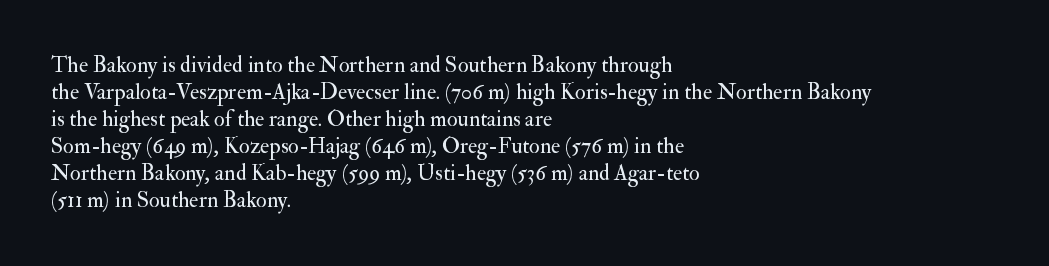
Beneath every word, the page is bare. The lettering holds an erect, upright posture throughout. Caption: face not bold, strokes unweighted. The gaps between neighbouring characters are ordinary and unremarkable.
